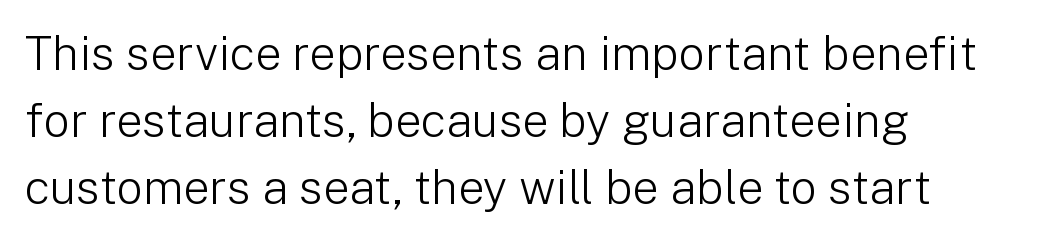
The characters are drawn with everyday or finer stroke widths. The rendering keeps characters at their native spacing. Horizontal bands of white between lines are of average thickness. Is this a fixed-width face? No — the glyphs have proportional, varying widths. All the whitespace from short lines collects on the right.
